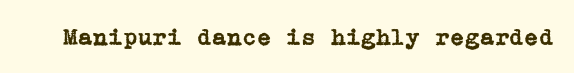
Q: Is the text italic (slanted)? A: No, it is upright.
Q: Is the text underlined? A: No.
Q: Is the spacing between letters normal or unusually wide? A: Normal.
